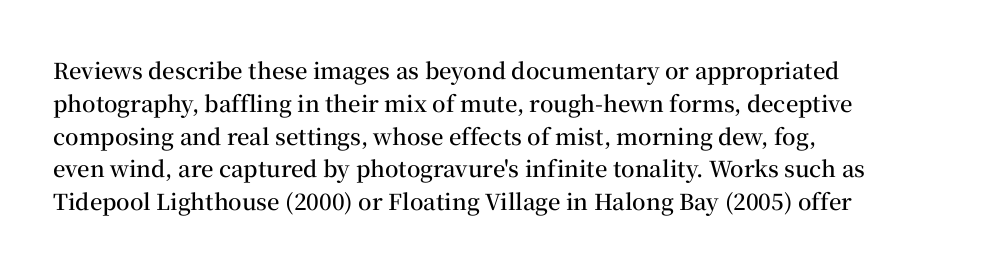
The image shows 22 px text type, upright; set left-aligned, normal line spacing (1.49x), normal letter spacing, not underlined.
